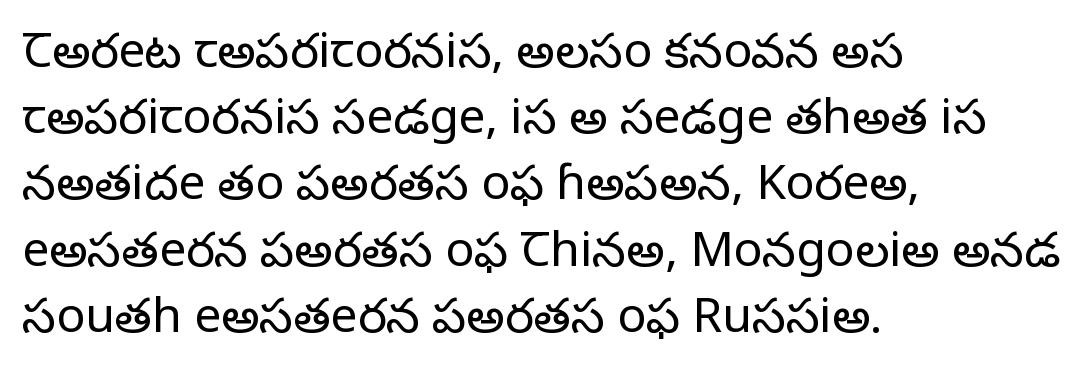
The compositor pushed each line to the left boundary. The foot of each line stays bare and open. Spacing verdict: proportional, widths tailored to each character. Line spacing here is normal. The passage shown is typeset with a serif family. The letters sit at their default tracking, neither squeezed nor spread.
